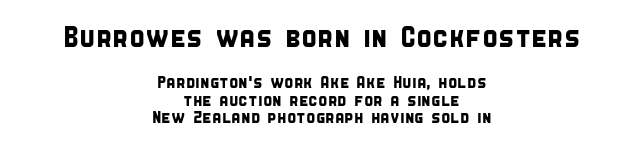
{"serif": "no", "width": "condensed", "stroke_contrast": "low", "x_height": "large", "monospaced": "no", "underline": "no", "align": "center", "line_spacing": "tight", "line_spacing_ratio": 1.03, "letter_spacing": "normal", "letter_spacing_em": 0.0, "larger_block": "first", "size_ratio": 1.71, "glyph_px": 29}
